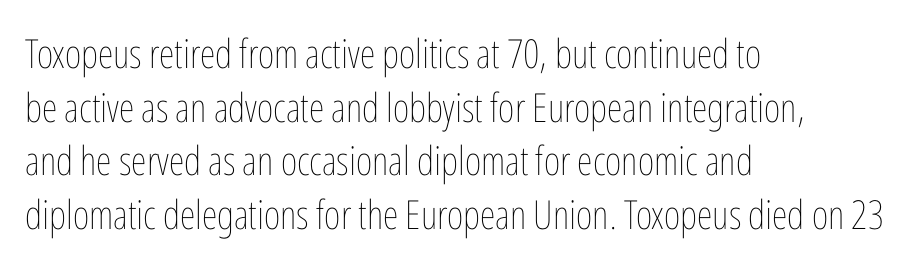
The image shows 40 px thin, condensed type, upright; set left-aligned, normal line spacing (1.34x), normal letter spacing, not underlined; low stroke contrast and a medium x-height.
